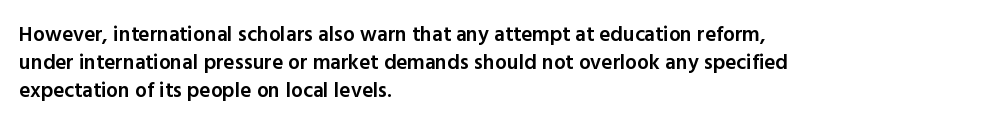
The image shows 21 px text type, upright; set left-aligned, normal line spacing (1.34x), normal letter spacing, not underlined.
